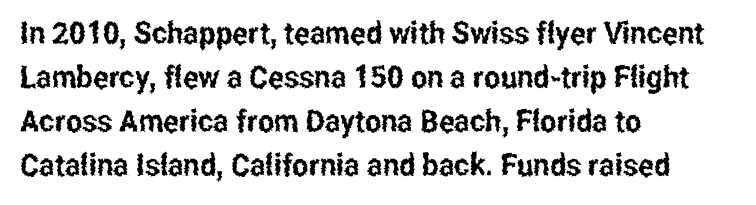
The rendering shows plain stroke endings on the letterforms — a sans-serif design. If you drew a line through each stem, it would be perfectly vertical. Here the designer chose a conventional face with non-uniform glyph widths. The lines sit at an ordinary, default distance from one another.
